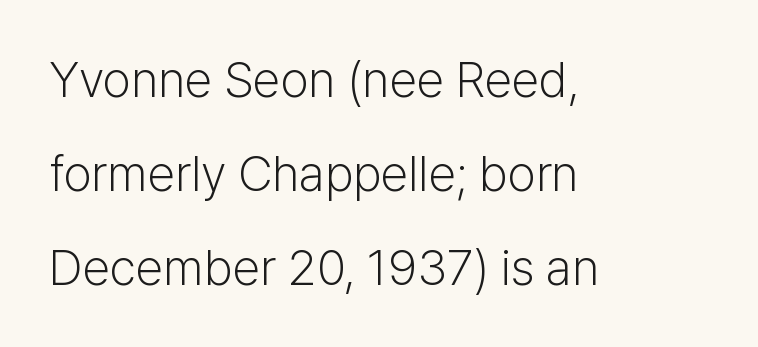
Q: Is the text bold? A: No.
Q: Is the text italic (slanted)? A: No, it is upright.
Q: Is the typeface a serif or a sans-serif typeface? A: Sans-serif.
Q: Is the text underlined? A: No.
Q: How is the paragraph aligned? A: Left-aligned.
Q: Is the spacing between letters normal or unusually wide? A: Normal.
Q: Width (condensed, normal, or wide)? A: Normal.
Q: Stroke contrast? A: Low.
Q: x-height? A: Medium.
Q: Monospaced? A: No.
